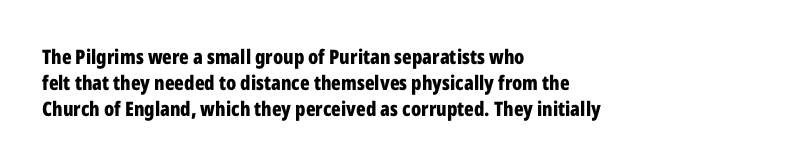
Q: Is the text bold? A: Yes.
Q: Is the text italic (slanted)? A: No, it is upright.
Q: Is the text underlined? A: No.
Q: How is the paragraph aligned? A: Left-aligned.
Q: Is the spacing between letters normal or unusually wide? A: Normal.
Q: Is the spacing between lines tight, normal or loose? A: Normal.
